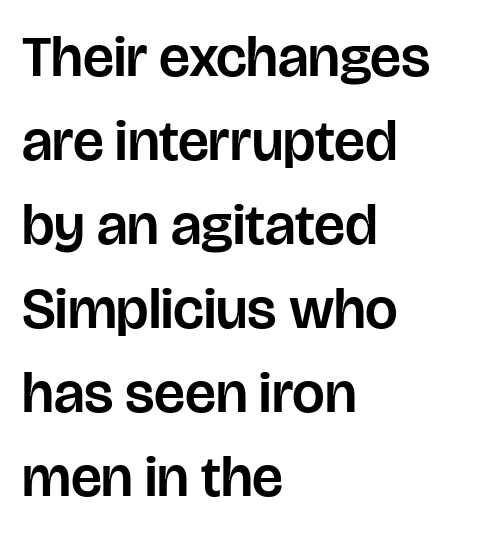
Q: Is the text italic (slanted)? A: No, it is upright.
Q: Is the typeface a serif or a sans-serif typeface? A: Sans-serif.
Q: Is the text underlined? A: No.
Q: How is the paragraph aligned? A: Left-aligned.
Q: Is the spacing between letters normal or unusually wide? A: Normal.
Q: Is the spacing between lines tight, normal or loose? A: Normal.
Q: Width (condensed, normal, or wide)? A: Normal.
Q: Stroke contrast? A: Low.
Q: x-height? A: Large.
Q: Monospaced? A: No.
